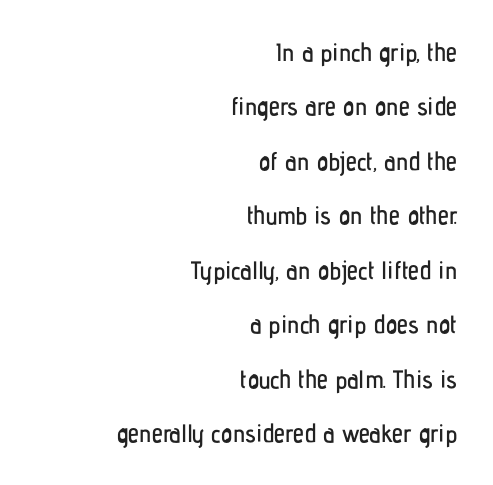
The image shows 25 px text type, upright; set right-aligned, loose line spacing (2.18x), normal letter spacing, not underlined.
